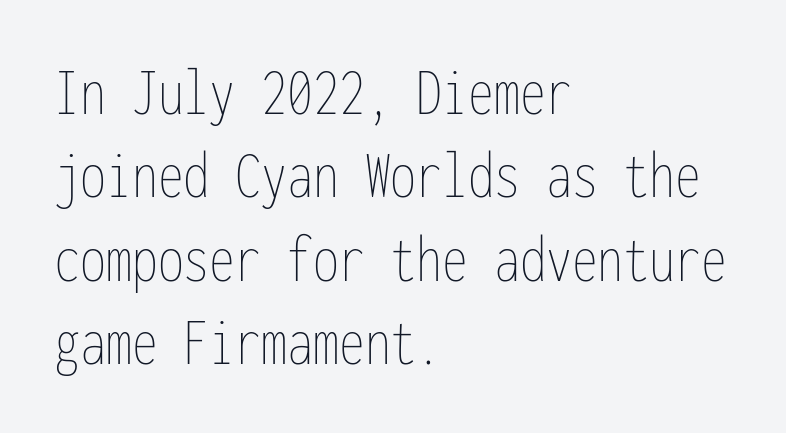
Q: Is the text bold? A: No.
Q: Is the text italic (slanted)? A: No, it is upright.
Q: Is the text underlined? A: No.
Q: How is the paragraph aligned? A: Left-aligned.
Q: Is the spacing between letters normal or unusually wide? A: Normal.
Q: Width (condensed, normal, or wide)? A: Condensed.
Q: Stroke contrast? A: Low.
Q: x-height? A: Medium.
Q: Monospaced? A: Yes.
